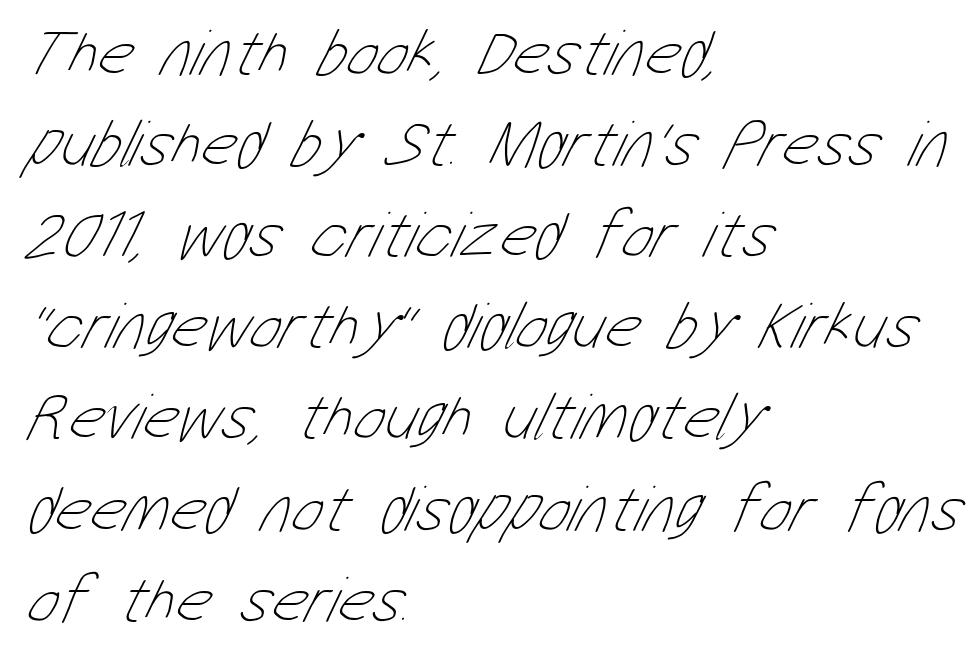
Compared with a centered layout, this one pins lines to the left instead. Varying glyph widths throughout — classic text-font behaviour. Is this a heavy cut? Hardly; it is regular or lighter. The specimen omits any rule beneath the text block's lines.
